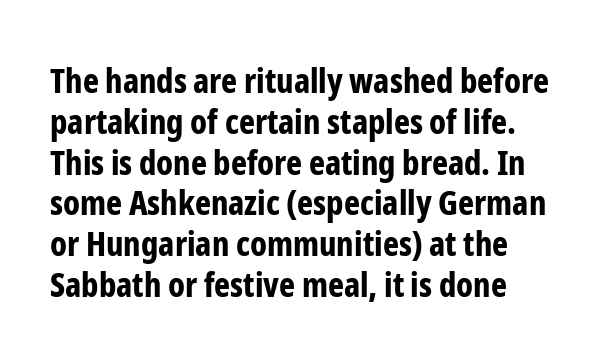
Q: Is the text bold? A: Yes.
Q: Is the text italic (slanted)? A: No, it is upright.
Q: Is the typeface a serif or a sans-serif typeface? A: Sans-serif.
Q: Is the text underlined? A: No.
Q: How is the paragraph aligned? A: Left-aligned.
Q: Is the spacing between letters normal or unusually wide? A: Normal.
Q: Width (condensed, normal, or wide)? A: Condensed.
Q: Stroke contrast? A: Low.
Q: x-height? A: Medium.
Q: Monospaced? A: No.
